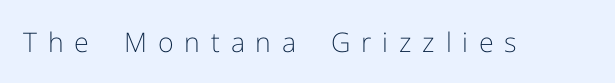
{"italic": "no", "bold": "no", "underline": "no", "letter_spacing": "wide", "letter_spacing_em": 0.4, "glyph_px": 27}
